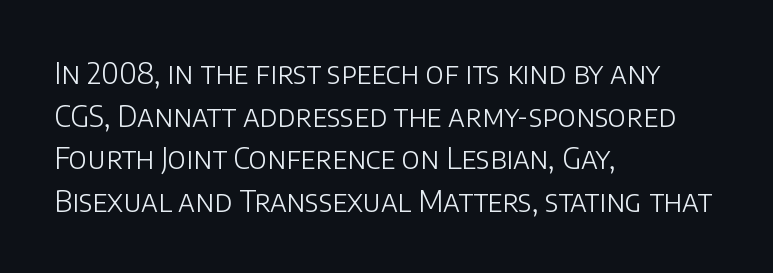
{"serif": "no", "italic": "no", "bold": "no", "weight": "light", "width": "normal", "stroke_contrast": "low", "x_height": "large", "monospaced": "no", "underline": "no", "align": "left", "line_spacing": "normal", "line_spacing_ratio": 1.47, "letter_spacing": "normal", "letter_spacing_em": 0.0, "glyph_px": 29}
